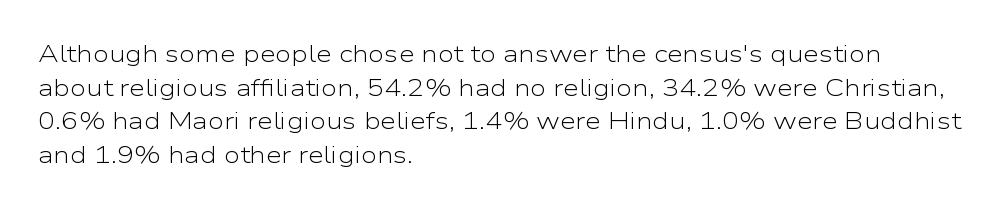
The image shows 23 px text type, upright; set left-aligned, normal line spacing (1.46x), normal letter spacing, not underlined.
